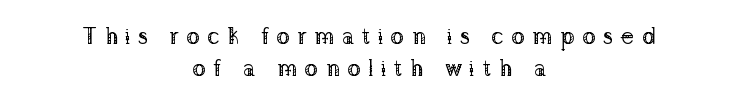
Whoever set this chose a conventional vertical rhythm. These lines stack symmetrically, like a column narrowing and widening about its center. Underline: absent. No heavy texture on the line: the type isn't bold.
